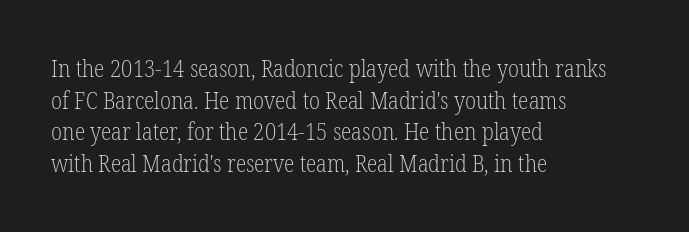
{"italic": "no", "bold": "no", "underline": "no", "align": "left", "line_spacing": "normal", "line_spacing_ratio": 1.32, "letter_spacing": "normal", "letter_spacing_em": 0.0, "glyph_px": 24}
